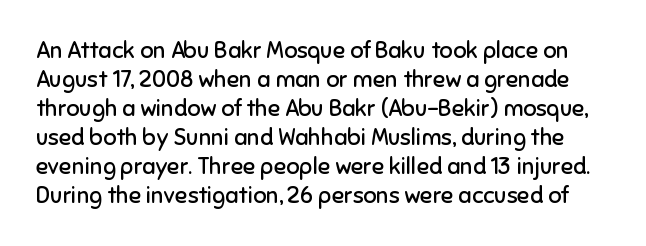
On a weight scale, this lands at 450 or below. This rendering features lettering with no underline. How would I describe the line gaps? Plain and ordinary. Characters follow at the spacing the type designer built in.
